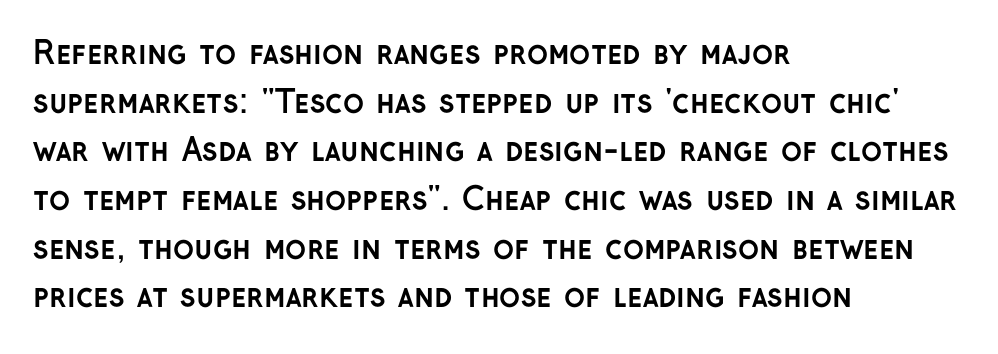
The image shows 31 px semibold sans-serif type, upright; set left-aligned, normal line spacing (1.57x), normal letter spacing, not underlined; low stroke contrast and a medium x-height.
